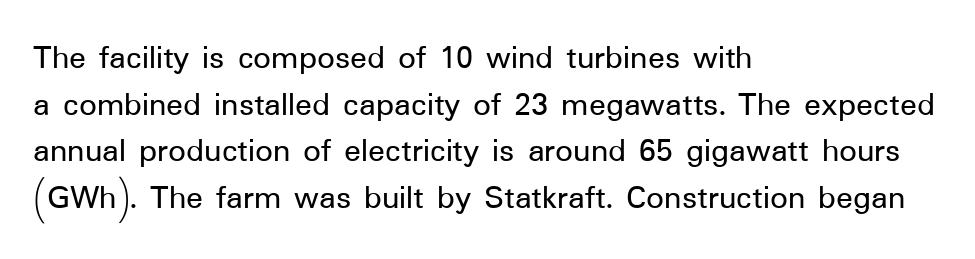
{"serif": "no", "italic": "no", "width": "normal", "stroke_contrast": "low", "x_height": "medium", "monospaced": "no", "underline": "no", "align": "left", "line_spacing": "normal", "line_spacing_ratio": 1.33, "letter_spacing": "normal", "letter_spacing_em": 0.0, "glyph_px": 35}
